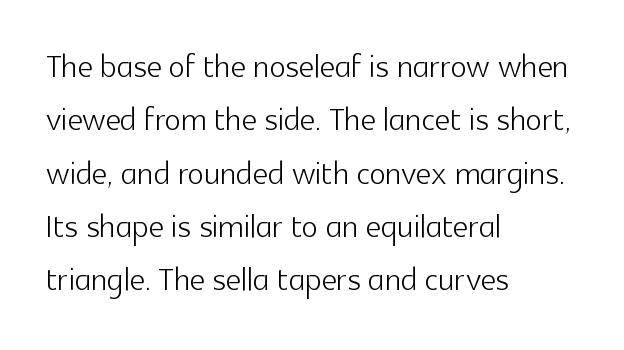
{"serif": "no", "italic": "no", "bold": "no", "weight": "light", "width": "normal", "x_height": "medium", "monospaced": "no", "underline": "no", "align": "left", "line_spacing_ratio": 1.24, "letter_spacing": "normal", "letter_spacing_em": 0.0, "glyph_px": 43}
